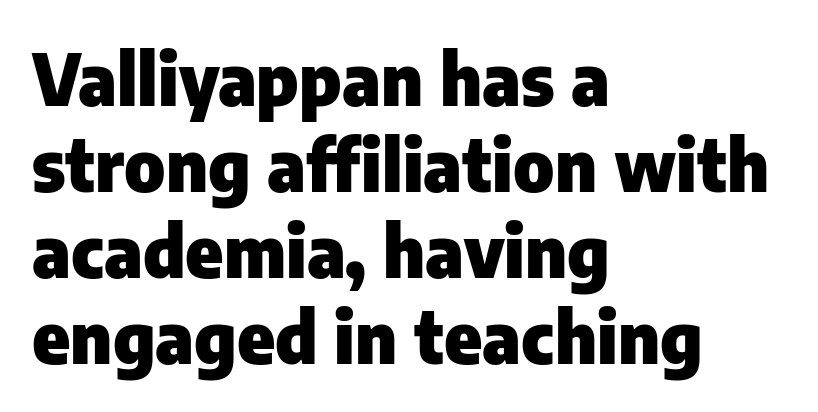
The image shows 71 px heavy sans-serif type, upright; set left-aligned, line spacing 1.21x, normal letter spacing, not underlined; low stroke contrast and a medium x-height.
